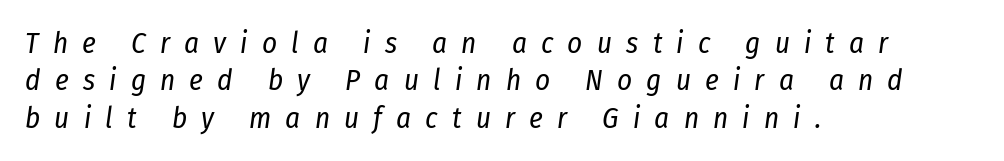
{"italic": "yes", "lean": "right", "slant_degrees": 8, "bold": "no", "weight": "regular", "width": "condensed", "stroke_contrast": "low", "x_height": "medium", "monospaced": "no", "underline": "no", "align": "left", "line_spacing": "normal", "line_spacing_ratio": 1.29, "letter_spacing": "wide", "letter_spacing_em": 0.49, "glyph_px": 29}
